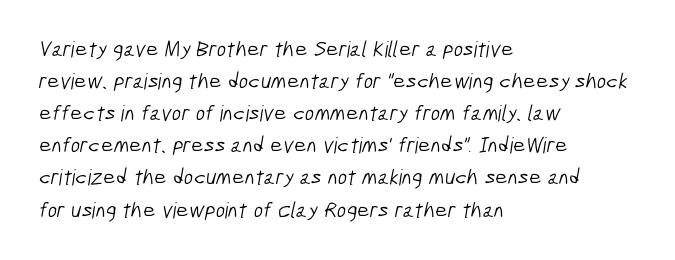
The image shows 22 px text type; set left-aligned, normal line spacing (1.46x), normal letter spacing, not underlined.
